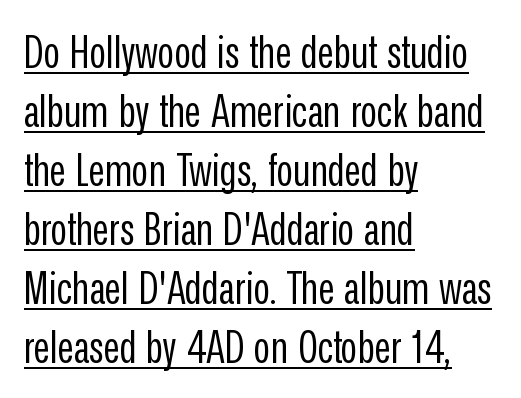
Q: Is the text bold? A: No.
Q: Is the text italic (slanted)? A: No, it is upright.
Q: Is the typeface a serif or a sans-serif typeface? A: Sans-serif.
Q: Is the text underlined? A: Yes.
Q: How is the paragraph aligned? A: Left-aligned.
Q: Is the spacing between letters normal or unusually wide? A: Normal.
Q: Is the spacing between lines tight, normal or loose? A: Normal.
Q: Width (condensed, normal, or wide)? A: Condensed.
Q: Stroke contrast? A: Low.
Q: x-height? A: Medium.
Q: Monospaced? A: No.
